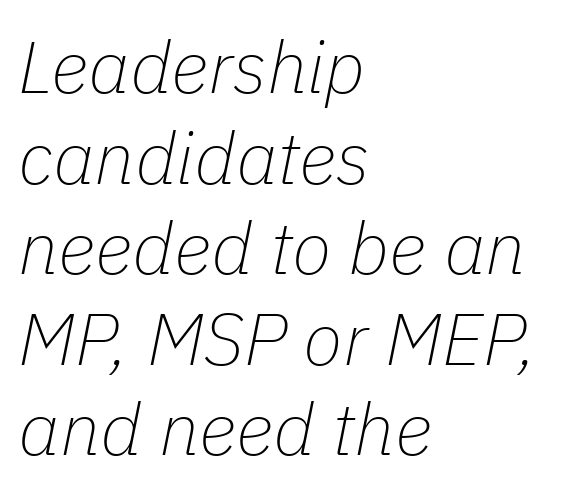
The image shows 73 px thin type, italic (leaning right); set left-aligned, line spacing 1.24x, normal letter spacing, not underlined; low stroke contrast and a medium x-height.
